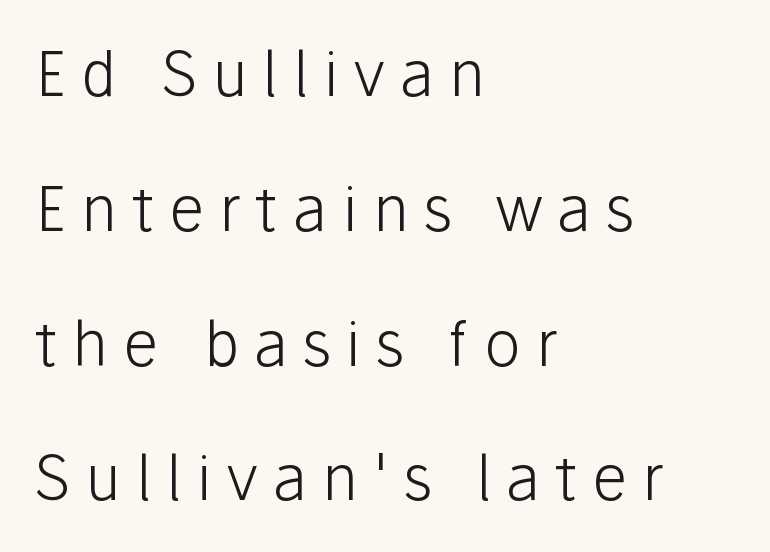
Q: Is the text bold? A: No.
Q: Is the text italic (slanted)? A: No, it is upright.
Q: Is the typeface a serif or a sans-serif typeface? A: Sans-serif.
Q: Is the text underlined? A: No.
Q: How is the paragraph aligned? A: Left-aligned.
Q: Is the spacing between letters normal or unusually wide? A: Unusually wide.
Q: Is the spacing between lines tight, normal or loose? A: Loose.
Q: Width (condensed, normal, or wide)? A: Normal.
Q: Stroke contrast? A: Low.
Q: x-height? A: Medium.
Q: Monospaced? A: No.
